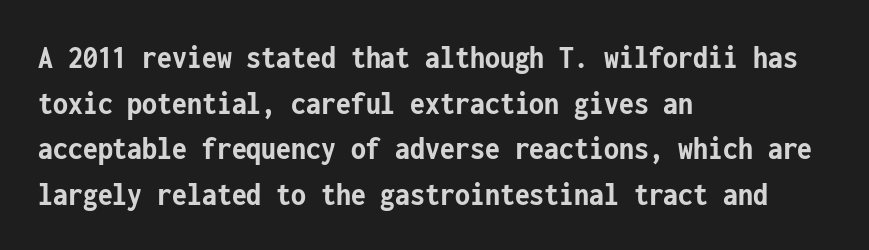
Reading down the column, the eye jumps a familiar distance to each next line. The glyphs are unaccompanied by any horizontal stroke below them. Note: no serifs on the glyphs. You'd pick this weight for a headline — it's a proper bold. Do the characters align in a grid? Yes, the font is monospaced. How are the letters spaced? Ordinarily, with no added tracking.
